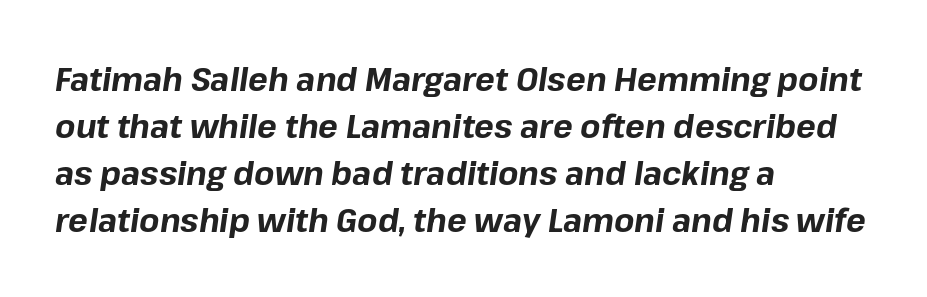
Q: Is the text bold? A: Yes.
Q: Is the text italic (slanted)? A: Yes, it leans right by about 8 degrees.
Q: Is the text underlined? A: No.
Q: How is the paragraph aligned? A: Left-aligned.
Q: Is the spacing between letters normal or unusually wide? A: Normal.
Q: Is the spacing between lines tight, normal or loose? A: Normal.
Q: Width (condensed, normal, or wide)? A: Normal.
Q: Stroke contrast? A: Low.
Q: x-height? A: Medium.
Q: Monospaced? A: No.
